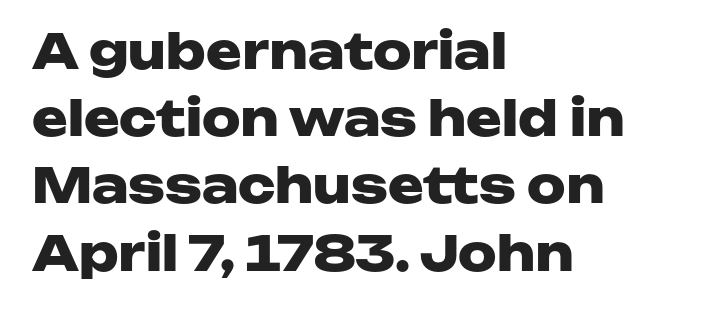
Q: Is the text bold? A: Yes.
Q: Is the text italic (slanted)? A: No, it is upright.
Q: Is the typeface a serif or a sans-serif typeface? A: Sans-serif.
Q: Is the text underlined? A: No.
Q: How is the paragraph aligned? A: Left-aligned.
Q: Is the spacing between letters normal or unusually wide? A: Normal.
Q: Is the spacing between lines tight, normal or loose? A: Normal.
Q: Width (condensed, normal, or wide)? A: Wide.
Q: Stroke contrast? A: Low.
Q: x-height? A: Medium.
Q: Monospaced? A: No.
